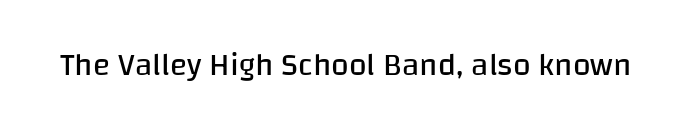
{"serif": "no", "italic": "no", "bold": "no", "weight": "regular", "width": "normal", "stroke_contrast": "low", "x_height": "large", "monospaced": "no", "underline": "no", "letter_spacing": "normal", "letter_spacing_em": 0.0, "glyph_px": 32}
